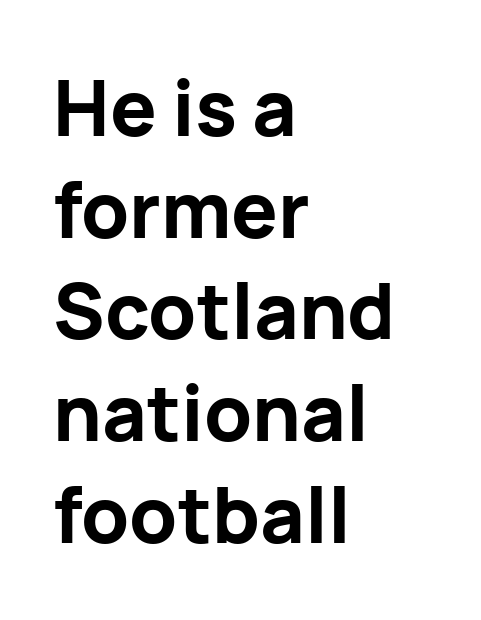
Q: Is the text bold? A: Yes.
Q: Is the text italic (slanted)? A: No, it is upright.
Q: Is the typeface a serif or a sans-serif typeface? A: Sans-serif.
Q: Is the text underlined? A: No.
Q: How is the paragraph aligned? A: Left-aligned.
Q: Is the spacing between letters normal or unusually wide? A: Normal.
Q: Is the spacing between lines tight, normal or loose? A: Normal.
Q: Width (condensed, normal, or wide)? A: Normal.
Q: Stroke contrast? A: Low.
Q: x-height? A: Medium.
Q: Monospaced? A: No.
